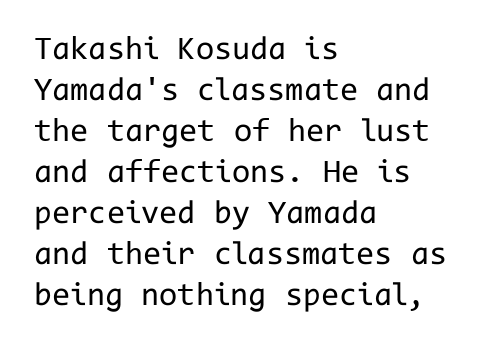
Quick note: underline off. The text was rendered using a sans face with plain stroke endings. Ordinary non-slanted type is in use. Compared with typical body copy, the letter spacing here is the same. The font sits on the lighter half of the weight spectrum, regular included. Alignment: flush left.
